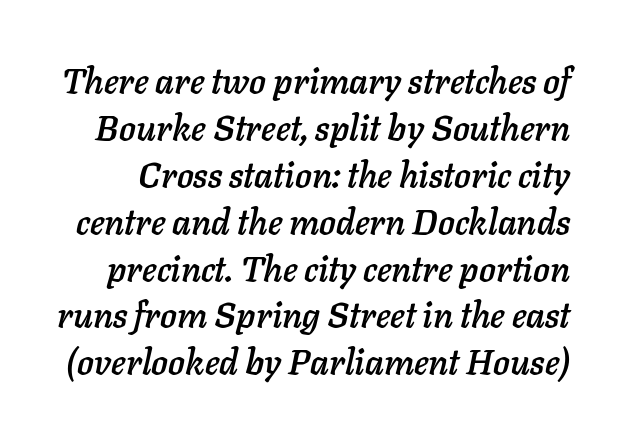
{"italic": "yes", "lean": "right", "slant_degrees": 11, "width": "normal", "stroke_contrast": "low", "x_height": "medium", "monospaced": "no", "underline": "no", "line_spacing": "normal", "line_spacing_ratio": 1.34, "letter_spacing": "normal", "letter_spacing_em": 0.0, "glyph_px": 35}
